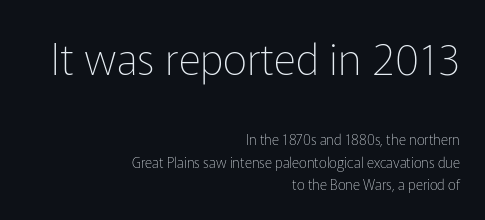
{"serif": "no", "italic": "no", "bold": "no", "weight": "thin", "width": "normal", "stroke_contrast": "low", "x_height": "medium", "monospaced": "no", "underline": "no", "align": "right", "line_spacing": "normal", "line_spacing_ratio": 1.6, "letter_spacing": "normal", "letter_spacing_em": 0.0, "larger_block": "first", "size_ratio": 3.07, "glyph_px": 43}
